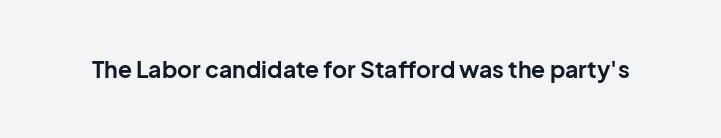
The image shows 23 px bold type, upright; set normal letter spacing, not underlined.
